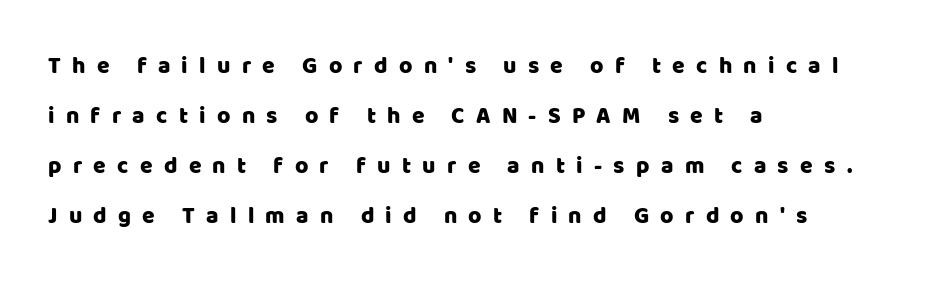
{"italic": "no", "underline": "no", "align": "left", "line_spacing": "loose", "line_spacing_ratio": 2.18, "letter_spacing": "wide", "letter_spacing_em": 0.49, "glyph_px": 23}
